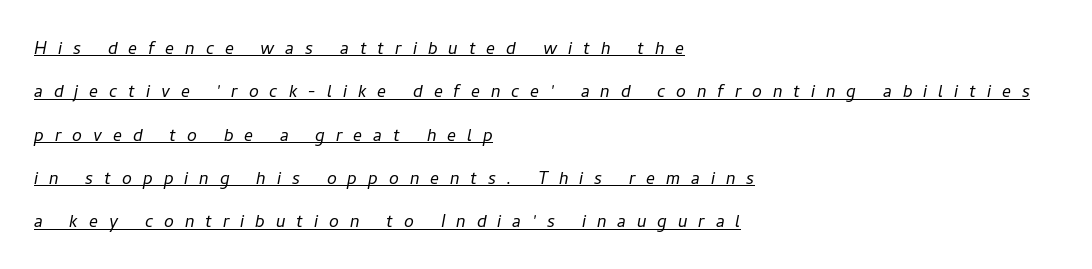
The image shows 22 px text type, italic (leaning right); set left-aligned, loose line spacing (1.97x), unusually wide letter spacing (+0.5 em), underlined.
